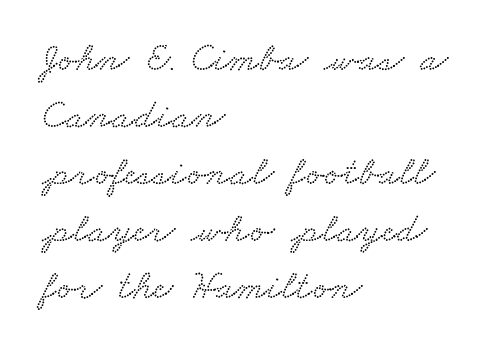
The image shows 41 px wide serif type; set left-aligned, normal line spacing (1.39x), normal letter spacing, not underlined; low stroke contrast and a small x-height.
